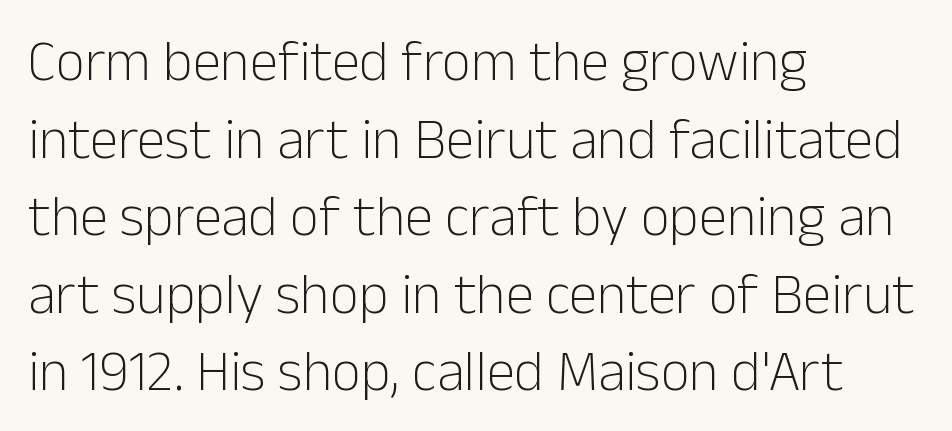
The image shows 57 px light sans-serif type, upright; set left-aligned, normal line spacing (1.36x), normal letter spacing, not underlined; low stroke contrast and a medium x-height.
